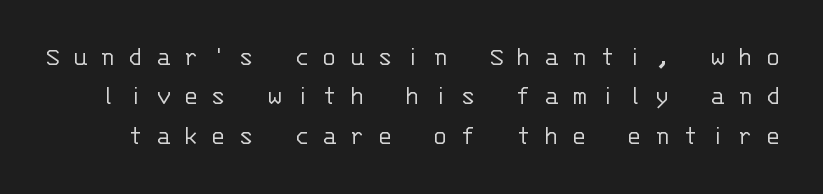
Q: Is the text bold? A: No.
Q: Is the text italic (slanted)? A: No, it is upright.
Q: Is the typeface a serif or a sans-serif typeface? A: Sans-serif.
Q: Is the text underlined? A: No.
Q: Is the spacing between letters normal or unusually wide? A: Unusually wide.
Q: Is the spacing between lines tight, normal or loose? A: Normal.
Q: Width (condensed, normal, or wide)? A: Normal.
Q: Stroke contrast? A: Low.
Q: x-height? A: Large.
Q: Monospaced? A: Yes.
